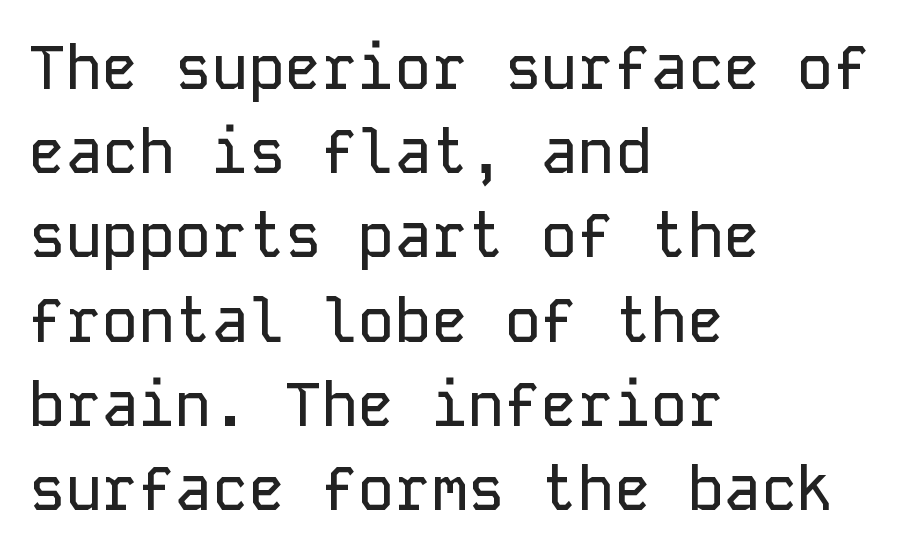
The image shows 61 px sans-serif type, upright, monospaced; set left-aligned, normal line spacing (1.38x), normal letter spacing, not underlined; low stroke contrast and a medium x-height.
